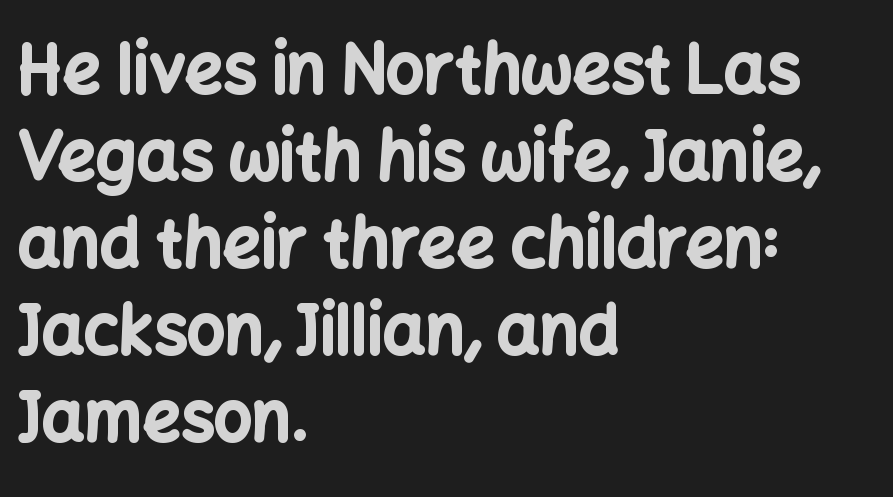
{"serif": "no", "italic": "no", "bold": "yes", "weight": "bold", "width": "normal", "stroke_contrast": "low", "x_height": "medium", "monospaced": "no", "underline": "no", "align": "left", "line_spacing": "normal", "line_spacing_ratio": 1.3, "letter_spacing": "normal", "letter_spacing_em": 0.0, "glyph_px": 67}
